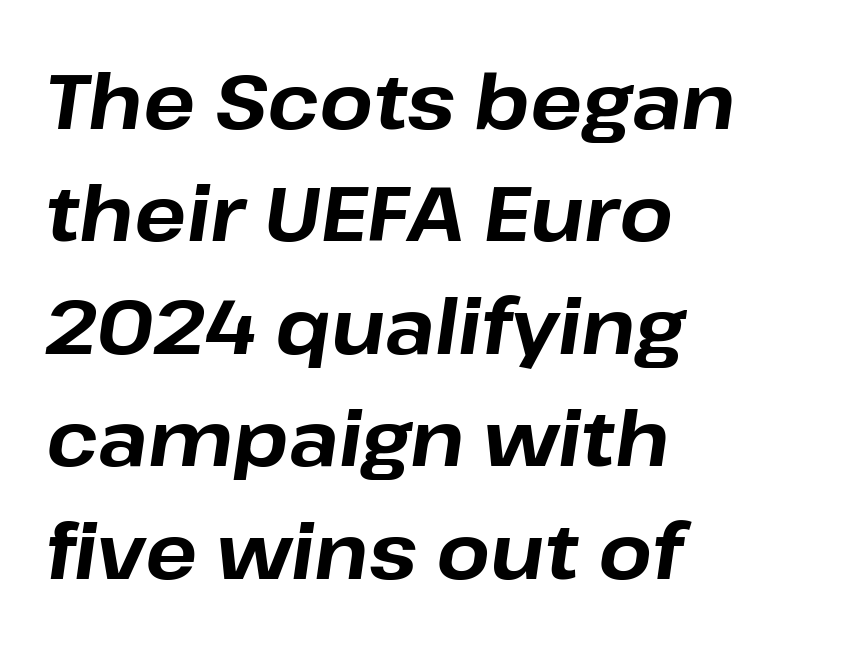
Q: Is the text bold? A: Yes.
Q: Is the text italic (slanted)? A: Yes, it leans right by about 8 degrees.
Q: Is the text underlined? A: No.
Q: How is the paragraph aligned? A: Left-aligned.
Q: Is the spacing between letters normal or unusually wide? A: Normal.
Q: Is the spacing between lines tight, normal or loose? A: Normal.
Q: Width (condensed, normal, or wide)? A: Normal.
Q: Stroke contrast? A: Low.
Q: x-height? A: Medium.
Q: Monospaced? A: No.
